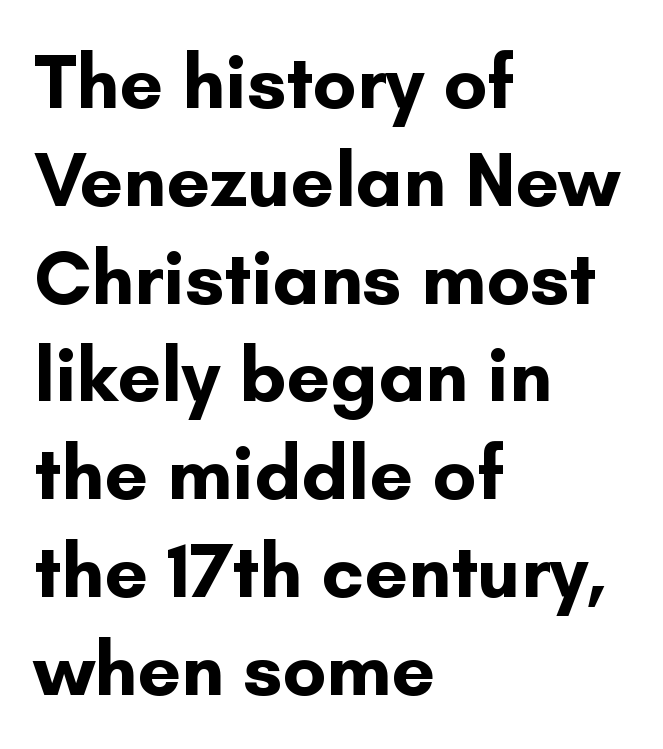
The image shows 77 px bold sans-serif type, upright; set left-aligned, normal line spacing (1.27x), normal letter spacing, not underlined; low stroke contrast and a small x-height.
